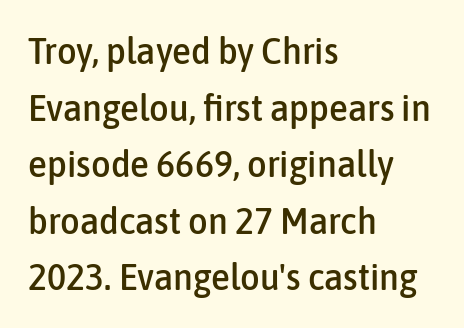
Q: Is the text italic (slanted)? A: No, it is upright.
Q: Is the typeface a serif or a sans-serif typeface? A: Sans-serif.
Q: Is the text underlined? A: No.
Q: How is the paragraph aligned? A: Left-aligned.
Q: Is the spacing between letters normal or unusually wide? A: Normal.
Q: Is the spacing between lines tight, normal or loose? A: Normal.
Q: Width (condensed, normal, or wide)? A: Condensed.
Q: Stroke contrast? A: Low.
Q: x-height? A: Medium.
Q: Monospaced? A: No.
